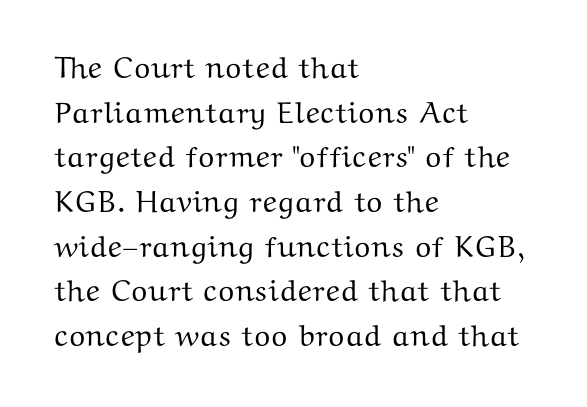
The image shows 30 px wide serif type, upright; set left-aligned, normal line spacing (1.49x), normal letter spacing, not underlined; medium stroke contrast and a medium x-height.
